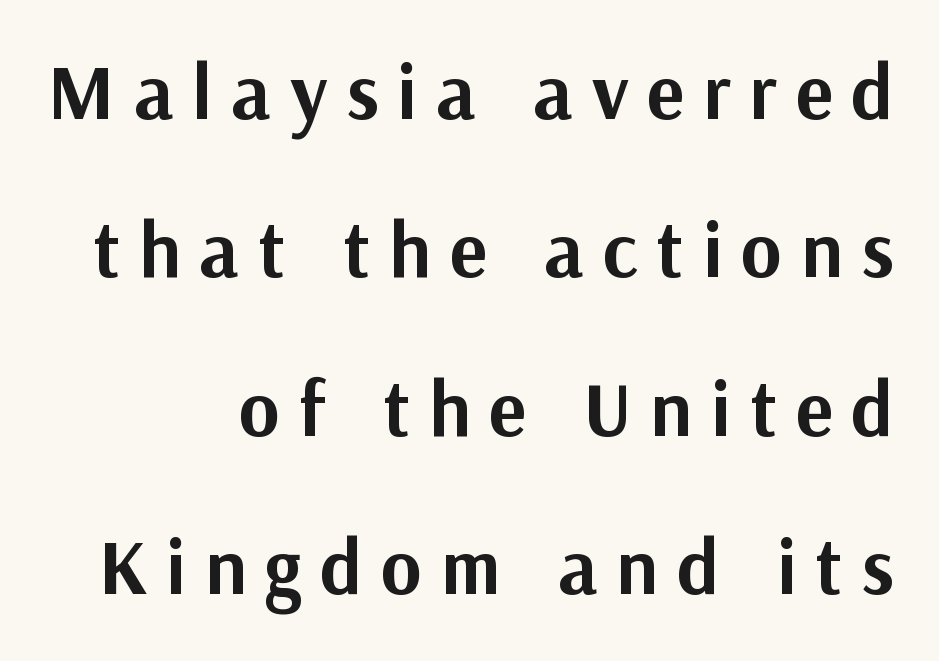
Q: Is the text bold? A: Yes.
Q: Is the text italic (slanted)? A: No, it is upright.
Q: Is the typeface a serif or a sans-serif typeface? A: Sans-serif.
Q: Is the text underlined? A: No.
Q: How is the paragraph aligned? A: Right-aligned.
Q: Is the spacing between letters normal or unusually wide? A: Unusually wide.
Q: Is the spacing between lines tight, normal or loose? A: Loose.
Q: Width (condensed, normal, or wide)? A: Normal.
Q: Stroke contrast? A: Medium.
Q: x-height? A: Medium.
Q: Monospaced? A: No.
